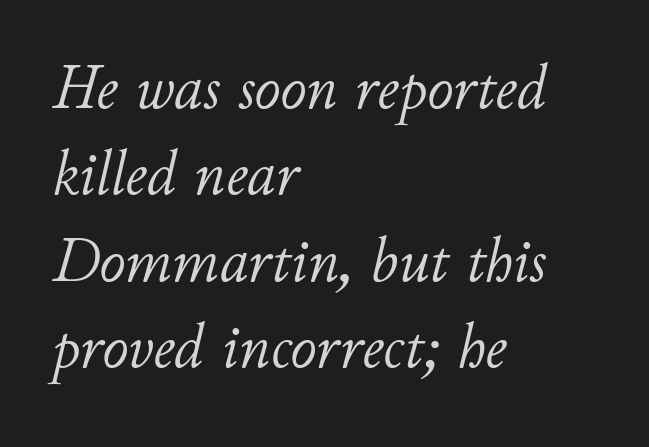
The rendering uses natural spacing where letterforms have individual widths. Stem width sits at or under what a default text font uses. The lines in this sample share a left origin and differ only in where they stop. Underlining? Definitely not there. In terms of letterspacing, this is plain default setting. Designer's note — italics engaged.
